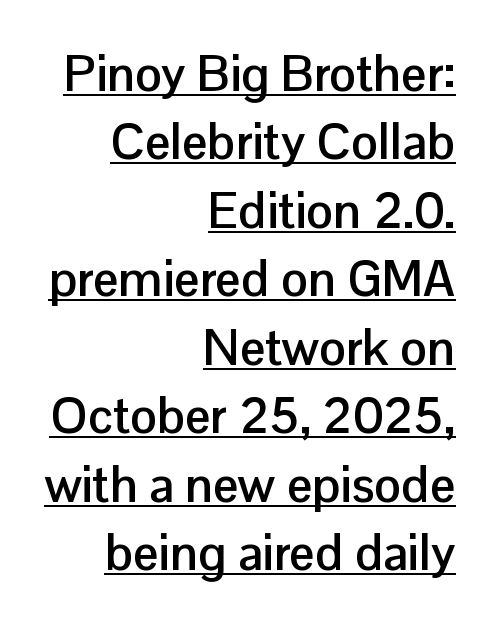
Characters follow at the spacing the type designer built in. Plenty of ink on the page — the face is bold. Has an underline been added? It has. Examine the stroke ends and you'll find no serifs. Style check: upright.
